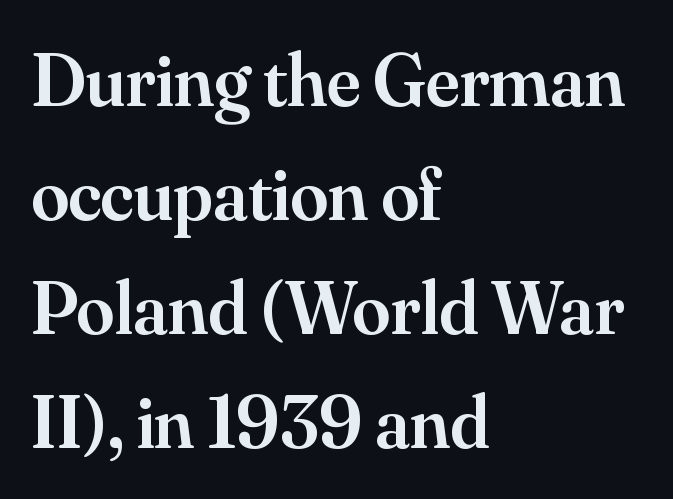
{"serif": "yes", "italic": "no", "bold": "semi", "weight": "semibold", "width": "normal", "stroke_contrast": "medium", "x_height": "small", "monospaced": "no", "underline": "no", "align": "left", "line_spacing": "normal", "line_spacing_ratio": 1.5, "letter_spacing": "normal", "letter_spacing_em": 0.0, "glyph_px": 76}
